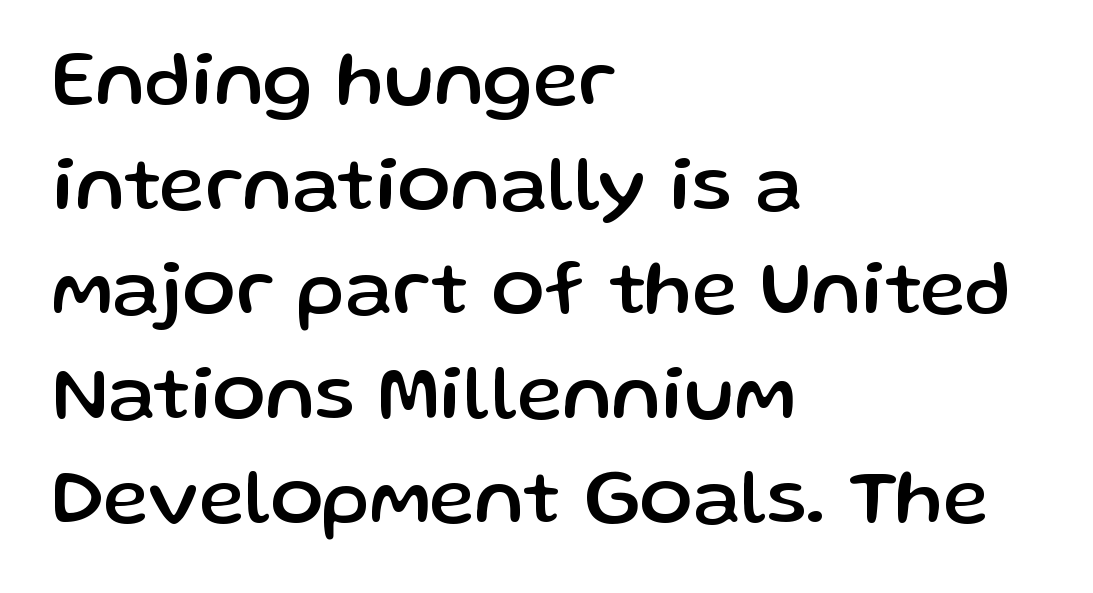
The image shows 78 px sans-serif type, upright; set left-aligned, normal line spacing (1.34x), normal letter spacing, not underlined; low stroke contrast and a medium x-height.
